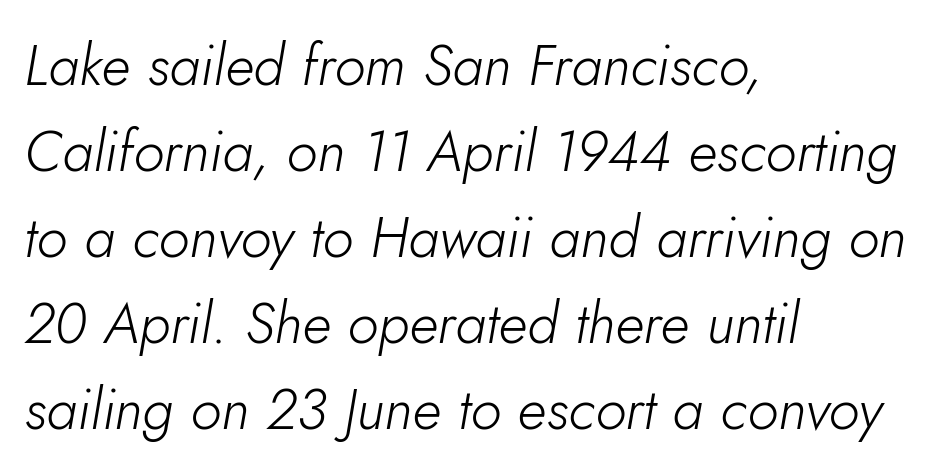
{"italic": "yes", "lean": "right", "slant_degrees": 5, "bold": "no", "weight": "light", "width": "normal", "stroke_contrast": "low", "x_height": "small", "monospaced": "no", "underline": "no", "align": "left", "line_spacing": "normal", "line_spacing_ratio": 1.51, "letter_spacing": "normal", "letter_spacing_em": 0.0, "glyph_px": 57}
